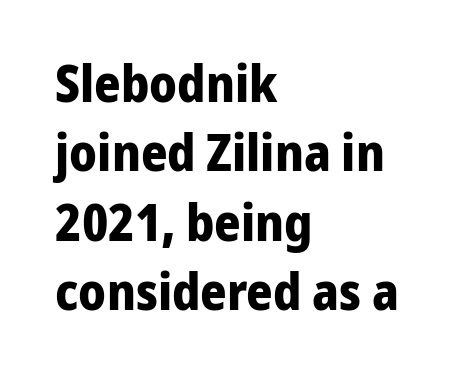
Visually the block forms a straight wall on the left and a jagged coastline on the right. Honestly, there is no underline to notice here at all. Horizontal bands of white between lines are of average thickness. Classification — sans serif. The glyphs have the mass of a bold cut.
